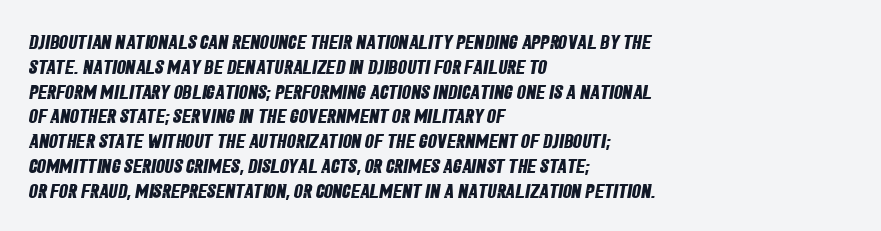
The image shows 20 px bold type; set left-aligned, line spacing 1.24x, normal letter spacing, not underlined.
